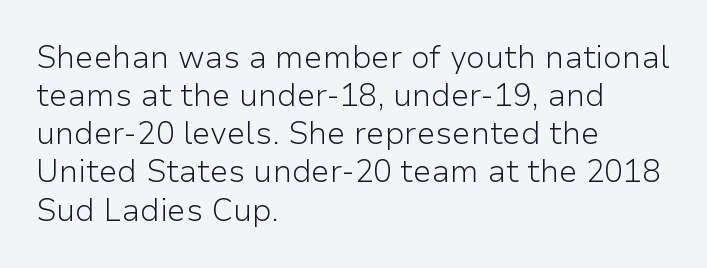
{"serif": "no", "italic": "no", "bold": "no", "weight": "light", "width": "normal", "stroke_contrast": "low", "x_height": "medium", "monospaced": "no", "underline": "no", "align": "left", "line_spacing_ratio": 1.23, "letter_spacing": "normal", "letter_spacing_em": 0.0, "glyph_px": 31}
